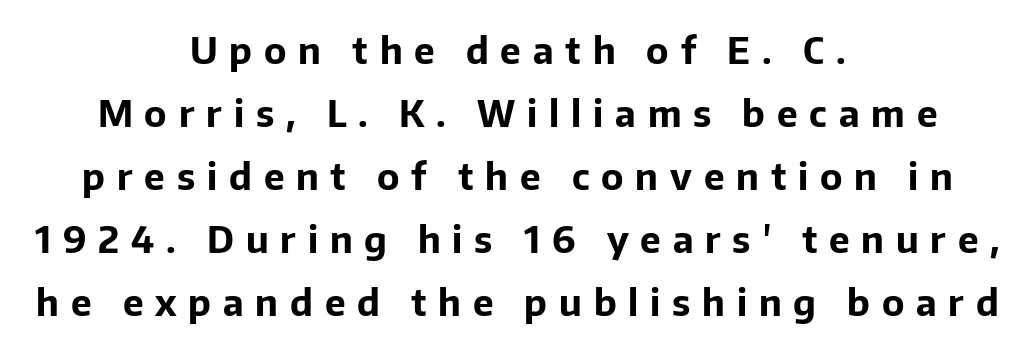
Q: Is the text bold? A: Yes.
Q: Is the text italic (slanted)? A: No, it is upright.
Q: Is the typeface a serif or a sans-serif typeface? A: Sans-serif.
Q: Is the text underlined? A: No.
Q: How is the paragraph aligned? A: Centered.
Q: Is the spacing between letters normal or unusually wide? A: Unusually wide.
Q: Is the spacing between lines tight, normal or loose? A: Normal.
Q: Width (condensed, normal, or wide)? A: Normal.
Q: Stroke contrast? A: Low.
Q: x-height? A: Medium.
Q: Monospaced? A: No.
